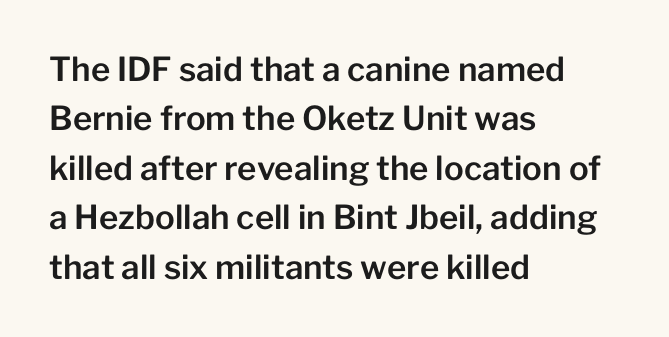
The designer left line spacing at the default. Casual observation: everything's shoved over to the left. These lines were composed using upright roman letters. Varying glyph widths throughout — classic text-font behaviour. This rendering features lettering with no underline. Each letter's strokes conclude bluntly, with no projecting serifs.
